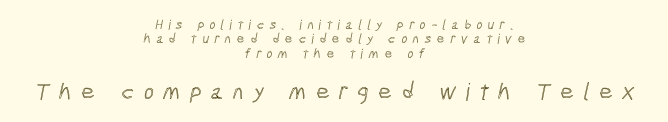
The image shows 24 px text type; set centered, tight line spacing (1.03x), unusually wide letter spacing (+0.39 em), not underlined; the second (bottom) block is 1.71x larger.
